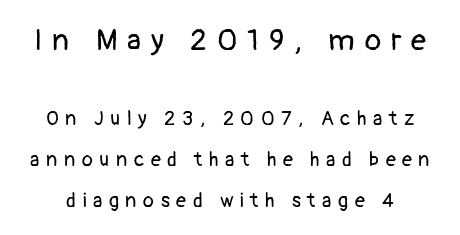
Q: Is the text bold? A: No.
Q: Is the text italic (slanted)? A: No, it is upright.
Q: Is the typeface a serif or a sans-serif typeface? A: Sans-serif.
Q: Is the text underlined? A: No.
Q: Is the spacing between letters normal or unusually wide? A: Unusually wide.
Q: Is the spacing between lines tight, normal or loose? A: Loose.
Q: Which block of text is set in a larger size, the first (top) or the second (bottom)? A: The first (top) one.
Q: Width (condensed, normal, or wide)? A: Normal.
Q: Stroke contrast? A: Low.
Q: x-height? A: Medium.
Q: Monospaced? A: No.
